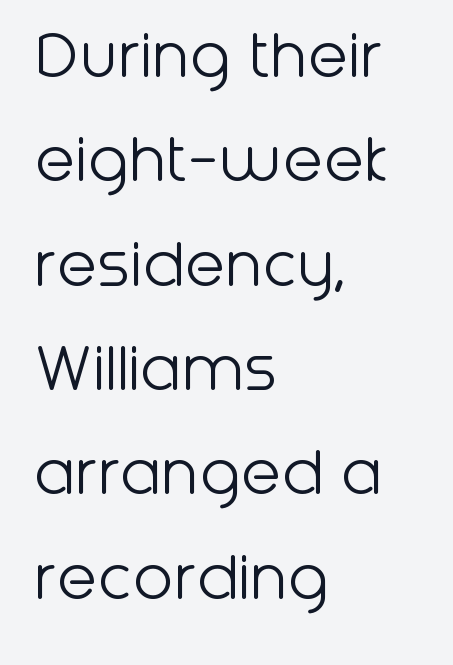
Each stroke keeps to a modest, everyday thickness or less. This is sans-serif lettering, the kind often seen on screens and signage. Each letter keeps its own natural width here, so spacing adapts to shape. The rows are spaced the way most documents space them. The baseline area is clear. Which margin do the lines hug? The left one — the right edge is uneven.
